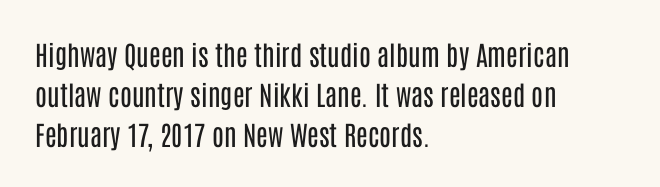
The image shows 27 px text type, upright; set left-aligned, normal line spacing (1.49x), normal letter spacing, not underlined.
